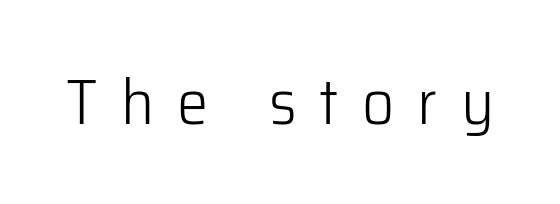
Q: Is the text bold? A: No.
Q: Is the text italic (slanted)? A: No, it is upright.
Q: Is the typeface a serif or a sans-serif typeface? A: Sans-serif.
Q: Is the text underlined? A: No.
Q: Is the spacing between letters normal or unusually wide? A: Unusually wide.
Q: Width (condensed, normal, or wide)? A: Normal.
Q: Stroke contrast? A: Low.
Q: x-height? A: Medium.
Q: Monospaced? A: No.
